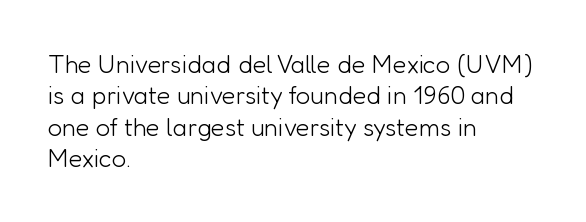
No letter is thick-stroked: the sample isn't bold. This is roman type, the default non-slanted kind. One glance says typical: line gaps are just what's usual. Plain, unruled lines of type. This sample is left-justified, so line endings fall wherever the words run out.
